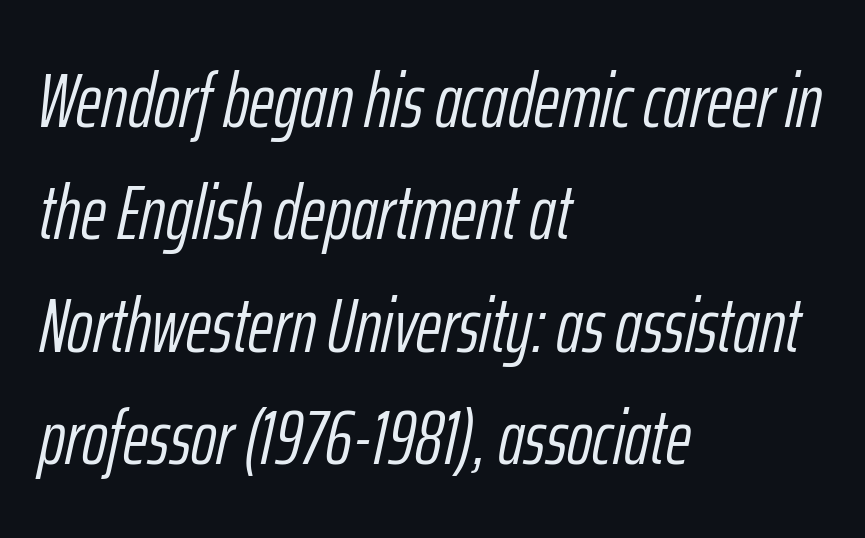
Q: Is the text bold? A: No.
Q: Is the text italic (slanted)? A: Yes, it leans right by about 12 degrees.
Q: Is the text underlined? A: No.
Q: How is the paragraph aligned? A: Left-aligned.
Q: Is the spacing between letters normal or unusually wide? A: Normal.
Q: Is the spacing between lines tight, normal or loose? A: Normal.
Q: Width (condensed, normal, or wide)? A: Condensed.
Q: Stroke contrast? A: Low.
Q: x-height? A: Medium.
Q: Monospaced? A: No.
